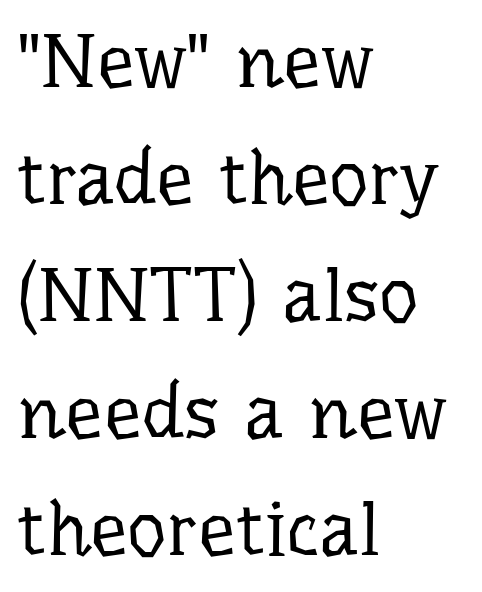
Which margin do the lines hug? The left one — the right edge is uneven. Nothing unusual about the tracking: characters are spaced as the font intends. These lines were composed using upright roman letters. A typesetter would call this leading conventional body-copy spacing. The space beneath each line is pristine and unruled.
